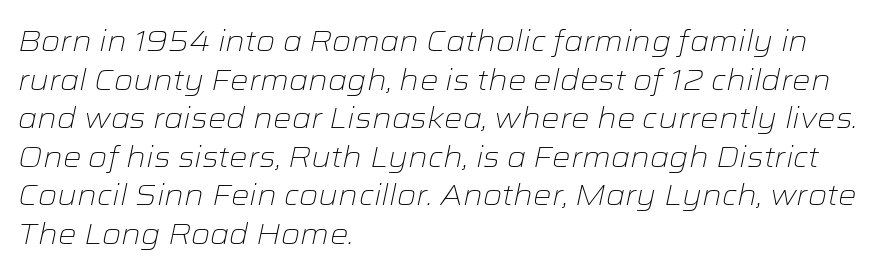
The image shows 29 px light, wide type, italic (leaning right); set left-aligned, normal line spacing (1.33x), normal letter spacing, not underlined; low stroke contrast and a medium x-height.
